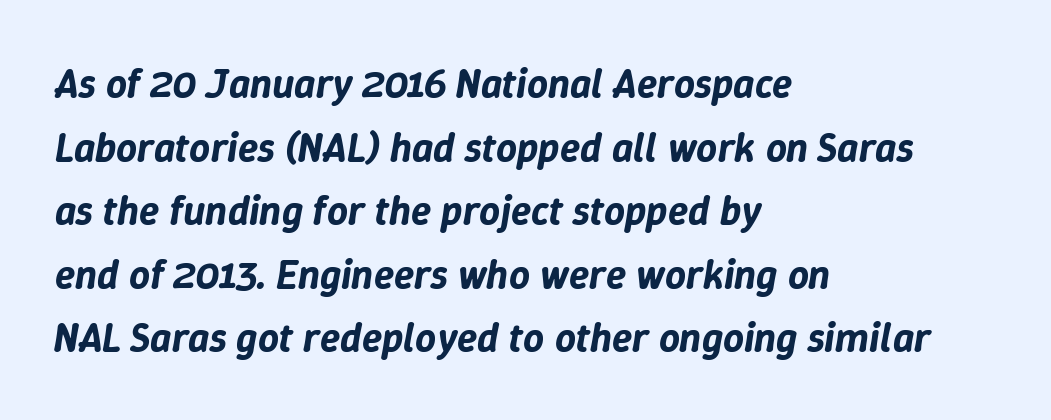
Q: Is the text italic (slanted)? A: Yes, it leans right by about 9 degrees.
Q: Is the text underlined? A: No.
Q: How is the paragraph aligned? A: Left-aligned.
Q: Is the spacing between letters normal or unusually wide? A: Normal.
Q: Is the spacing between lines tight, normal or loose? A: Normal.
Q: Width (condensed, normal, or wide)? A: Normal.
Q: Stroke contrast? A: Low.
Q: x-height? A: Medium.
Q: Monospaced? A: No.
